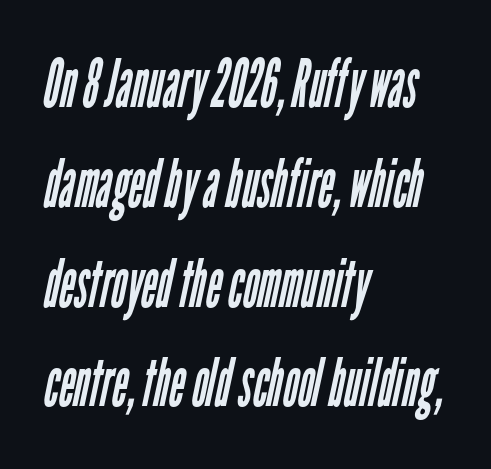
Tracking here is standard; glyphs follow each other at the usual distance. Vertical stems look standard width or narrower in stroke. Underlining? Definitely not there. The face used here is proportionally spaced, like ordinary book or web type. Grotesque or geometric, the face here clearly has no serifs. Notice how the passage keeps a crisp vertical edge on the left only.
